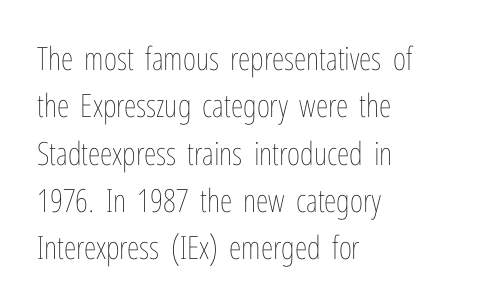
This sample is left-justified, so line endings fall wherever the words run out. This is roman type, the default non-slanted kind. The lines sit at an ordinary, default distance from one another. The passage shown is typed in a proportional face where columns would drift. This rendering leaves character spacing at its baseline value.
